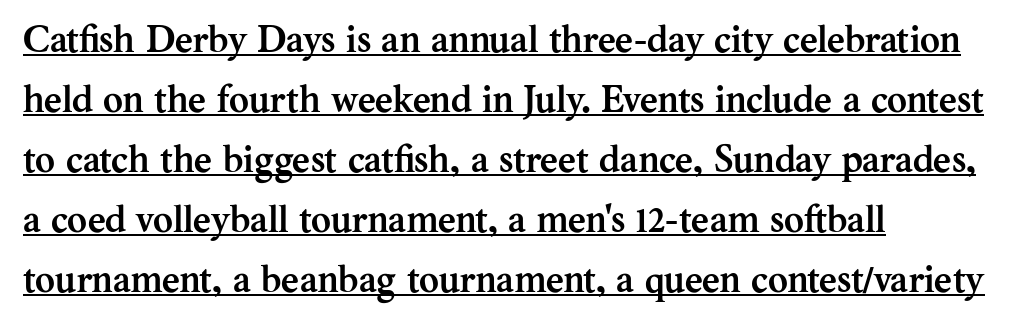
Default kerning and tracking; the words read as compact shapes. Serif or sans? Serif — the stroke terminals have little feet. Notice how descenders clear the ascenders below comfortably — that's standard leading. These lines are rendered in a variable-pitch font. The specimen includes a rule beneath the text block's lines.
